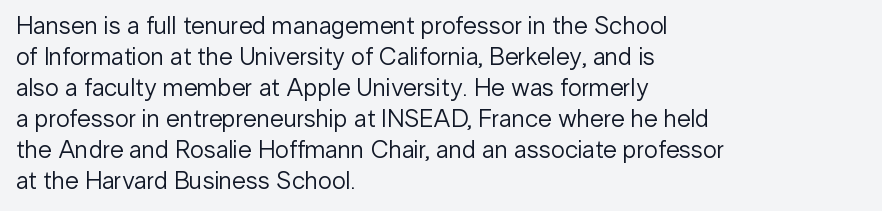
A light-to-regular cut is what we see here. Clear beneath every line of the passage. Vertical strokes here are truly vertical. The passage shown has conventional tracking throughout. Leftover space on each line is placed entirely after the last word.
